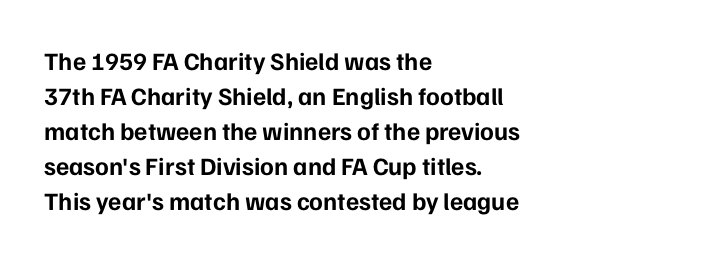
Nope, not italic — everything's standing straight. Regular leading. Teacher's note: observe the even left margin — that is flush-left alignment. The space beneath each line is pristine and unruled. Glyph-to-glyph distance matches everyday printed text.
